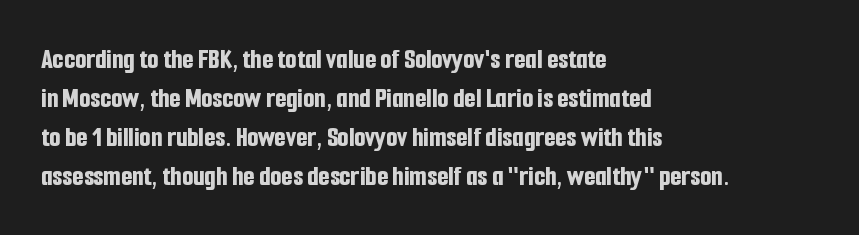
Any mark beneath the type? The region is blank. The compositor pushed each line to the left boundary. Vertically, the passage feels balanced, rows spaced as you'd expect. Weight check: bold — yes, fully. Is this a fixed-width face? No — the glyphs have proportional, varying widths.
